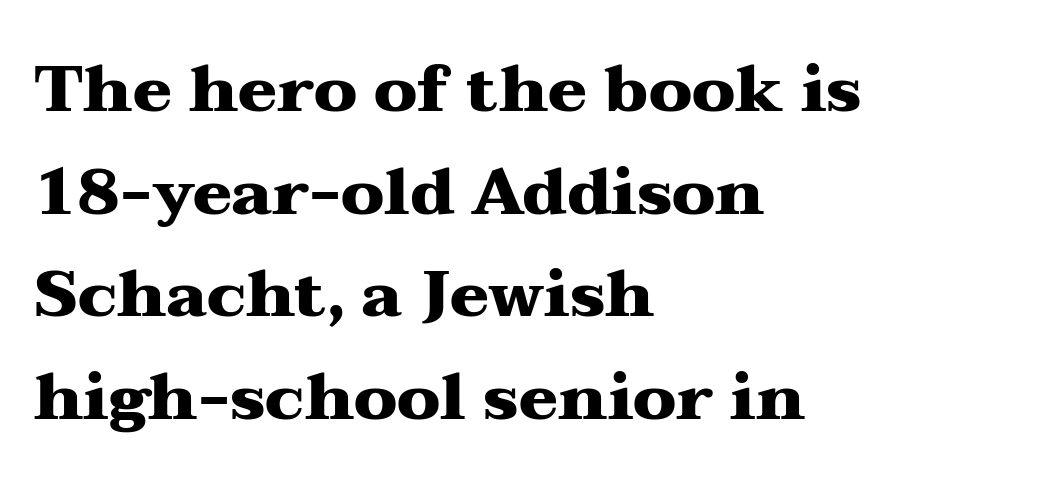
The rag falls on the right side of this text block. Vertically, the passage feels balanced, rows spaced as you'd expect. The glyphs are unaccompanied by any horizontal stroke below them. Posture: vertical.
